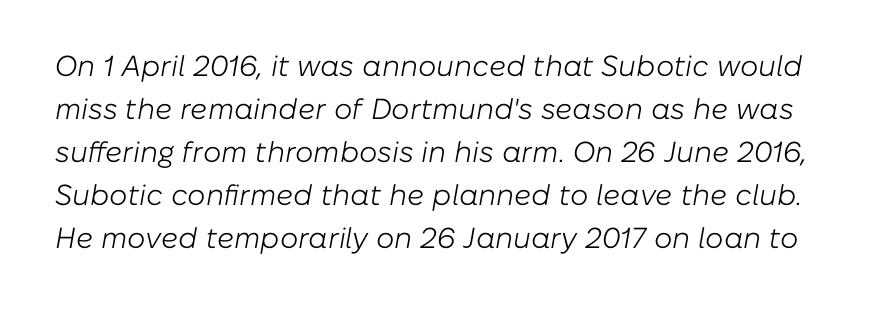
Varying glyph widths throughout — classic text-font behaviour. The strokes are not fattened; the text isn't bold. Lines of text with bare space underneath. Nothing unusual about the tracking: characters are spaced as the font intends. Is the type slanted? Yes — the strokes lean at a clear angle. Evenly set lines give the paragraph a standard silhouette.
